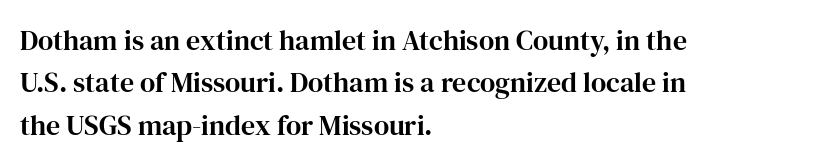
{"serif": "yes", "italic": "no", "width": "normal", "stroke_contrast": "high", "x_height": "medium", "monospaced": "no", "underline": "no", "align": "left", "line_spacing": "normal", "line_spacing_ratio": 1.51, "letter_spacing": "normal", "letter_spacing_em": 0.0, "glyph_px": 28}
